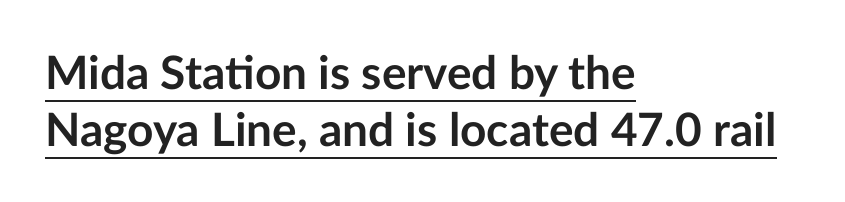
Each glyph is drawn with heavy, bold strokes. You could not count columns in this text — the font is proportionally spaced. This sample uses an upright cut, with every glyph sitting square on the baseline. Regarding serifs, this sample does without them. Caption: multi-line text, flush left, ragged right.
